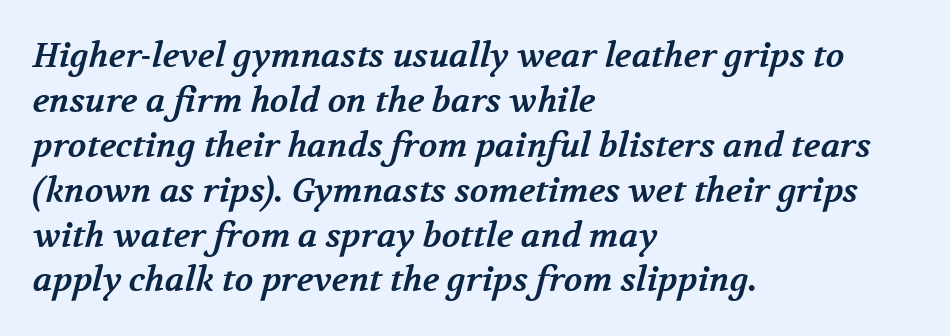
Q: Is the text bold? A: Yes.
Q: Is the typeface a serif or a sans-serif typeface? A: Serif.
Q: Is the text underlined? A: No.
Q: How is the paragraph aligned? A: Left-aligned.
Q: Is the spacing between letters normal or unusually wide? A: Normal.
Q: Is the spacing between lines tight, normal or loose? A: Normal.
Q: Width (condensed, normal, or wide)? A: Normal.
Q: Stroke contrast? A: Medium.
Q: x-height? A: Medium.
Q: Monospaced? A: No.
